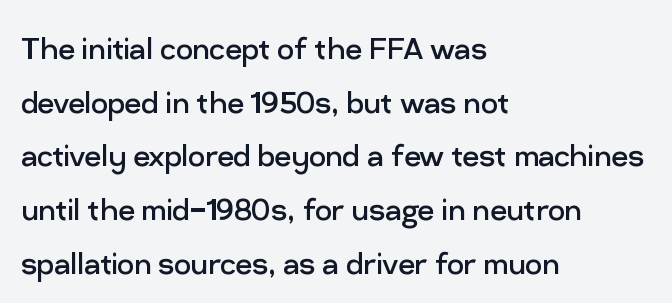
Where is the straight margin? On the left. Counters stay open thanks to moderate or lighter strokes. Normally led — the rows are evenly, conventionally spaced. You could call the tracking neutral — neither tight nor loose. Is this a fixed-width face? No — the glyphs have proportional, varying widths.
